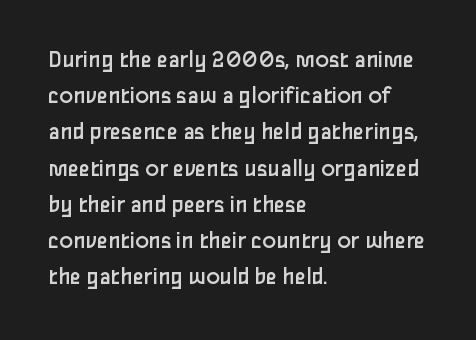
The cut favours lightness, reaching ordinary text weight at its darkest. Left-aligned paragraph, ragged on the right. There is no visible air inserted between adjacent glyphs. Has an underline been added? It has not. Upright lettering throughout. Leading matches the norm, producing a regular column.
